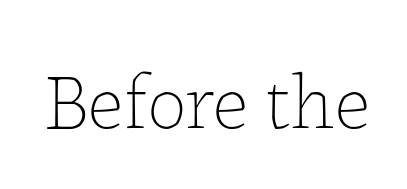
There is no visible air inserted between adjacent glyphs. The baseline area is clear. Ascenders rise straight up at ninety degrees. Weight class: somewhere from thin through regular. Note the varied advance widths — an 'i' is clearly narrower than an 'm'.
